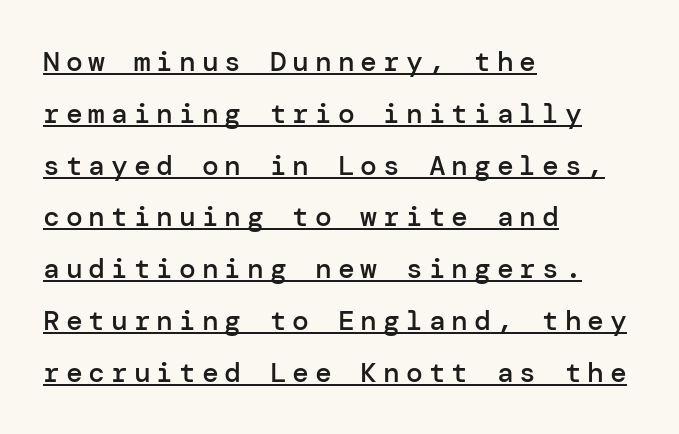
{"serif": "no", "italic": "no", "bold": "semi", "weight": "semibold", "width": "normal", "stroke_contrast": "low", "x_height": "medium", "underline": "yes", "align": "left", "line_spacing_ratio": 1.85, "letter_spacing": "wide", "letter_spacing_em": 0.21, "glyph_px": 28}
